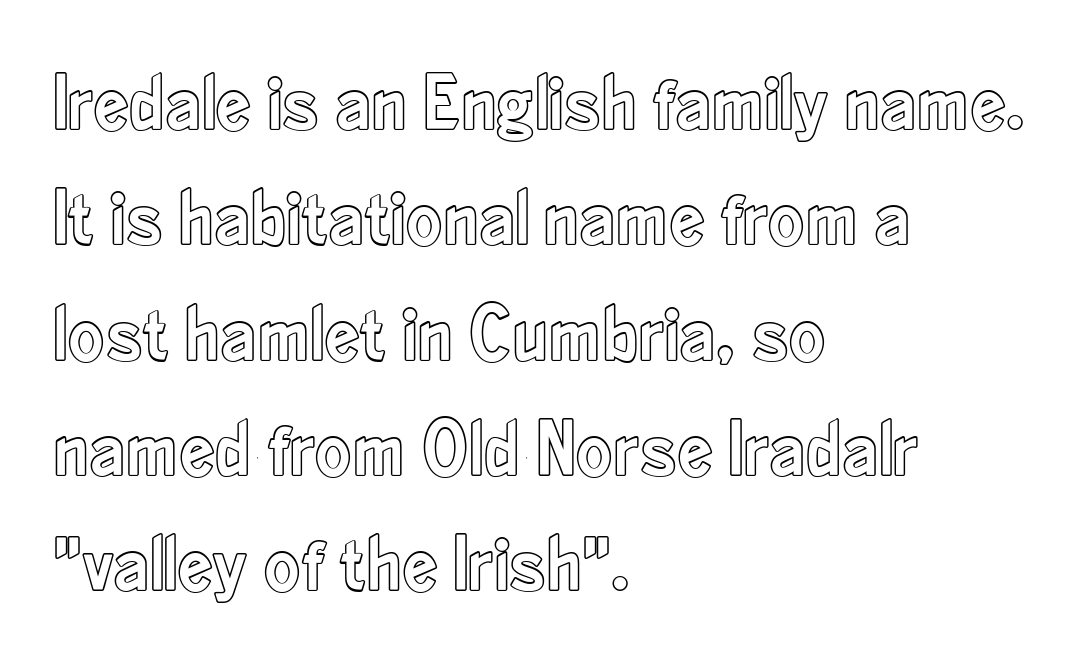
Q: Is the text italic (slanted)? A: No, it is upright.
Q: Is the text underlined? A: No.
Q: How is the paragraph aligned? A: Left-aligned.
Q: Is the spacing between letters normal or unusually wide? A: Normal.
Q: Is the spacing between lines tight, normal or loose? A: Normal.
Q: Width (condensed, normal, or wide)? A: Condensed.
Q: x-height? A: Small.
Q: Monospaced? A: No.
